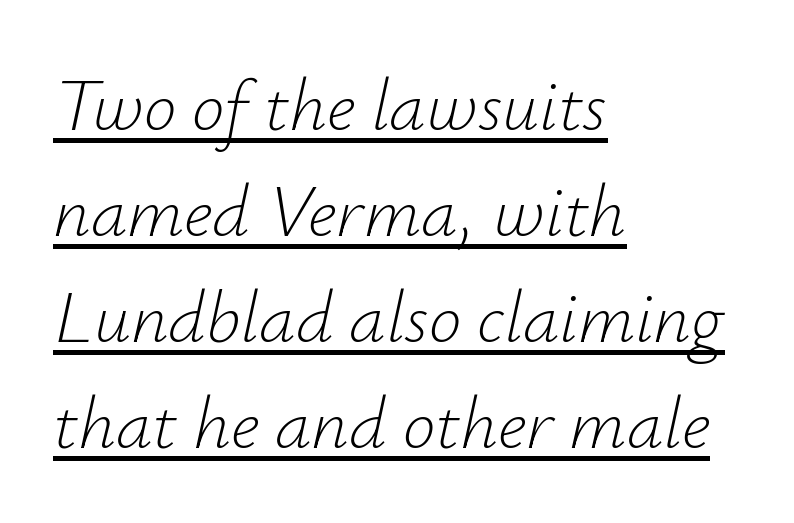
Q: Is the text bold? A: No.
Q: Is the text italic (slanted)? A: Yes, it leans right by about 12 degrees.
Q: Is the text underlined? A: Yes.
Q: How is the paragraph aligned? A: Left-aligned.
Q: Is the spacing between letters normal or unusually wide? A: Normal.
Q: Is the spacing between lines tight, normal or loose? A: Normal.
Q: Width (condensed, normal, or wide)? A: Normal.
Q: Stroke contrast? A: Low.
Q: x-height? A: Small.
Q: Monospaced? A: No.
